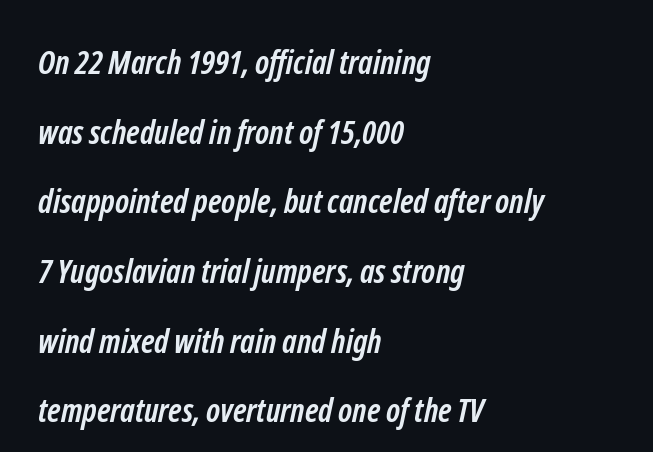
{"serif": "no", "bold": "yes", "weight": "semibold", "width": "condensed", "stroke_contrast": "low", "x_height": "medium", "monospaced": "no", "underline": "no", "align": "left", "line_spacing": "loose", "line_spacing_ratio": 2.11, "letter_spacing": "normal", "letter_spacing_em": 0.0, "glyph_px": 33}
